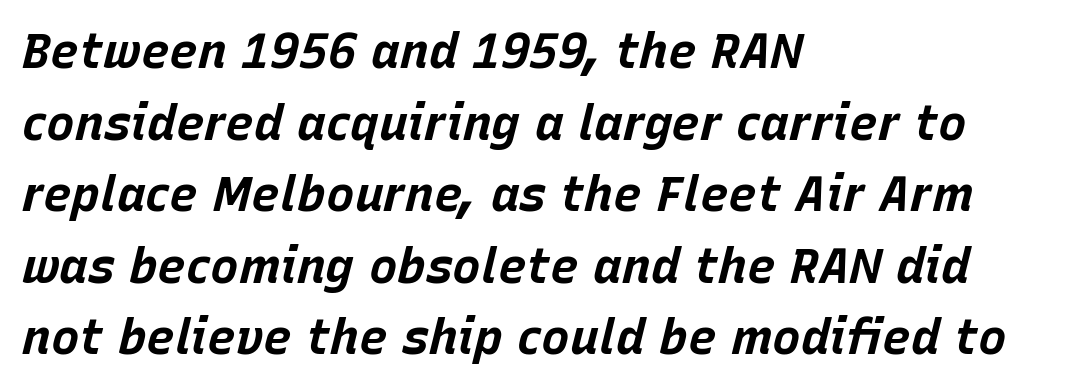
Emphasis-style slanted type is in use. The face used here is rendered with its standard letterfit. Rule under the text: the space is simply empty. Do the characters align in a grid? No, the font is proportional. Baseline-to-baseline distance is the conventional proportion of letter height.
